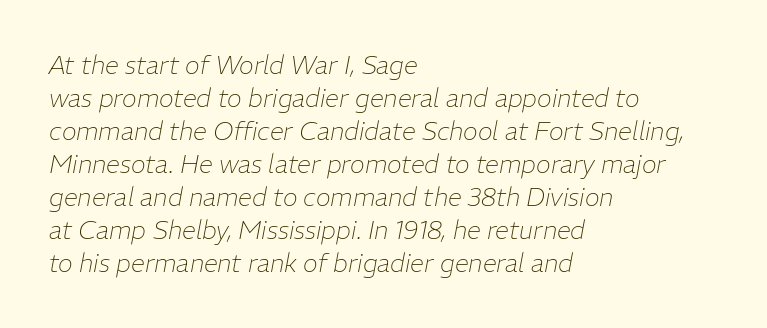
Is the type slanted? Yes — the strokes lean at a clear angle. Honestly, the row spacing looks completely unremarkable. All the whitespace from short lines collects on the right. The string is rendered with underlining switched off.
